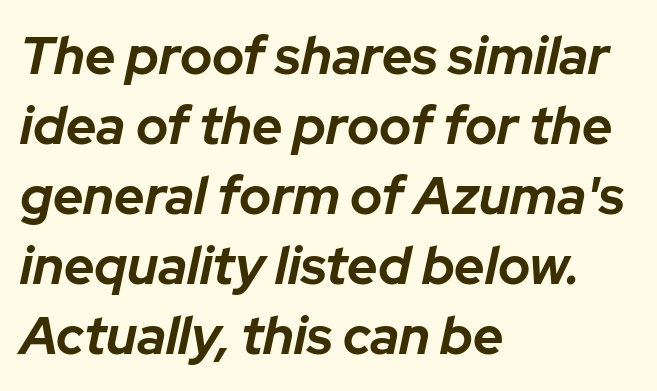
The image shows 53 px bold type, italic (leaning right); set left-aligned, normal line spacing (1.32x), normal letter spacing, not underlined; low stroke contrast and a medium x-height.
